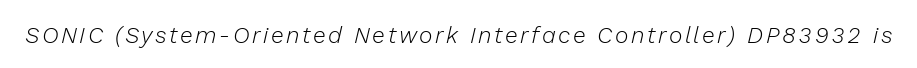
Q: Is the text bold? A: No.
Q: Is the text italic (slanted)? A: Yes, it leans right by about 13 degrees.
Q: Is the text underlined? A: No.
